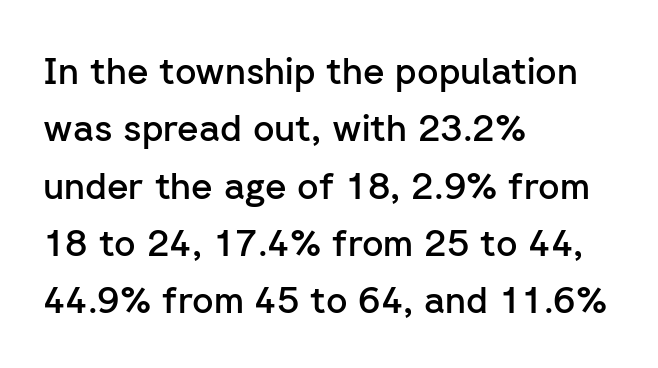
{"serif": "no", "italic": "no", "bold": "semi", "weight": "semibold", "width": "normal", "stroke_contrast": "low", "x_height": "medium", "monospaced": "no", "underline": "no", "align": "left", "line_spacing": "normal", "line_spacing_ratio": 1.55, "letter_spacing": "normal", "letter_spacing_em": 0.0, "glyph_px": 37}
